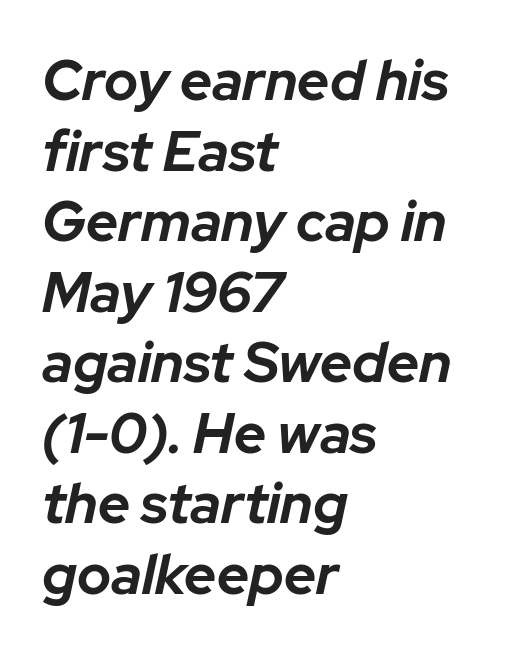
The type is set solid horizontally, with unmodified tracking. The string is rendered with underlining switched off. Here the designer chose a conventional face with non-uniform glyph widths. The setting favours the left margin, as ordinary paragraphs usually do. If you measured baseline to baseline, you'd find a middling distance.
